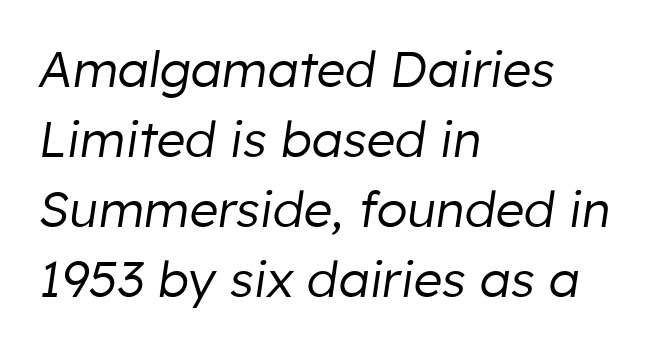
Underlining? Definitely not there. The passage shown is typed in a proportional face where columns would drift. Caption: standard tracking, unaltered. Observe the lean: these are italic letterforms. Which margin do the lines hug? The left one — the right edge is uneven.
